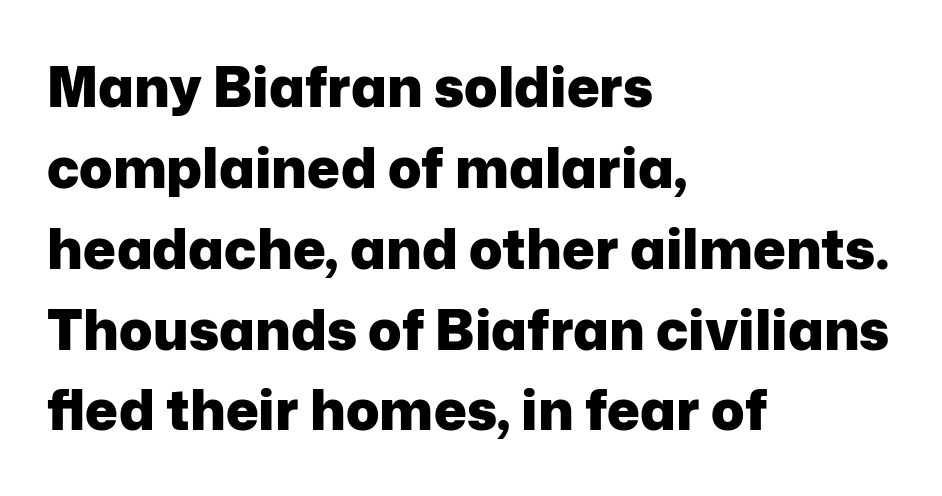
Q: Is the text bold? A: Yes.
Q: Is the text italic (slanted)? A: No, it is upright.
Q: Is the typeface a serif or a sans-serif typeface? A: Sans-serif.
Q: Is the text underlined? A: No.
Q: How is the paragraph aligned? A: Left-aligned.
Q: Is the spacing between letters normal or unusually wide? A: Normal.
Q: Is the spacing between lines tight, normal or loose? A: Normal.
Q: Width (condensed, normal, or wide)? A: Normal.
Q: Stroke contrast? A: Low.
Q: x-height? A: Medium.
Q: Monospaced? A: No.
